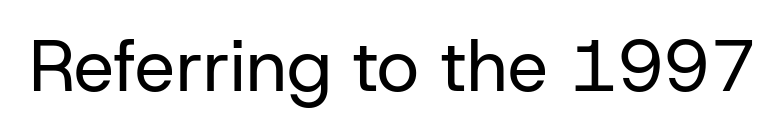
Q: Is the text bold? A: No.
Q: Is the text italic (slanted)? A: No, it is upright.
Q: Is the typeface a serif or a sans-serif typeface? A: Sans-serif.
Q: Is the text underlined? A: No.
Q: Is the spacing between letters normal or unusually wide? A: Normal.
Q: Width (condensed, normal, or wide)? A: Normal.
Q: Stroke contrast? A: Low.
Q: x-height? A: Medium.
Q: Monospaced? A: No.
